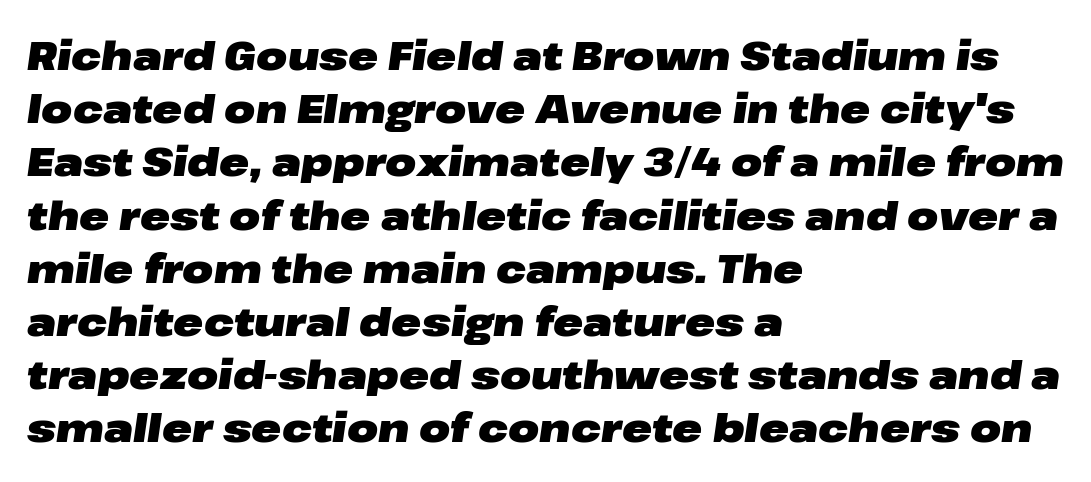
{"italic": "yes", "lean": "right", "slant_degrees": 8, "bold": "yes", "weight": "heavy", "width": "wide", "stroke_contrast": "low", "x_height": "medium", "monospaced": "no", "underline": "no", "align": "left", "line_spacing": "normal", "line_spacing_ratio": 1.33, "letter_spacing": "normal", "letter_spacing_em": 0.0, "glyph_px": 40}
